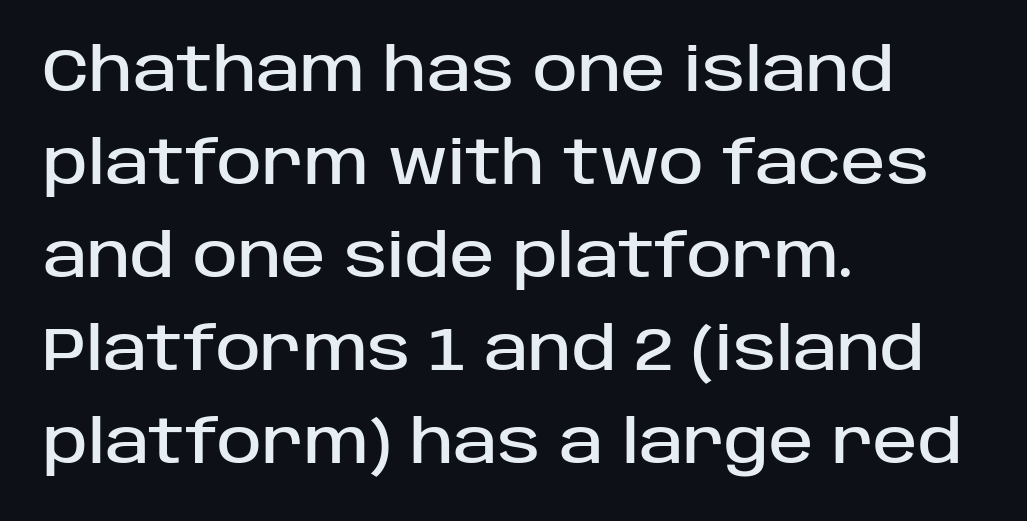
The image shows 60 px sans-serif type, upright; set left-aligned, normal line spacing (1.55x), normal letter spacing, not underlined; low stroke contrast and a large x-height.
